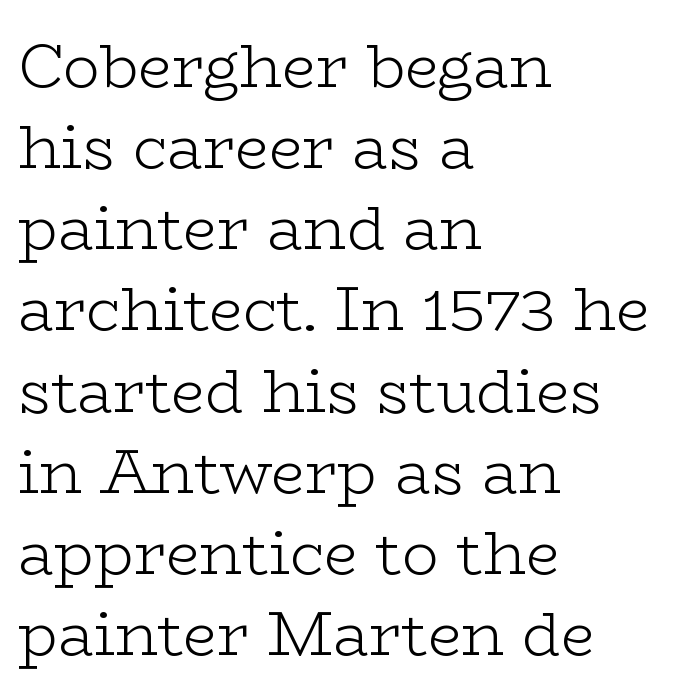
{"serif": "yes", "italic": "no", "bold": "no", "weight": "light", "width": "wide", "stroke_contrast": "low", "x_height": "medium", "monospaced": "no", "underline": "no", "align": "left", "line_spacing": "normal", "line_spacing_ratio": 1.33, "letter_spacing": "normal", "letter_spacing_em": 0.0, "glyph_px": 61}
